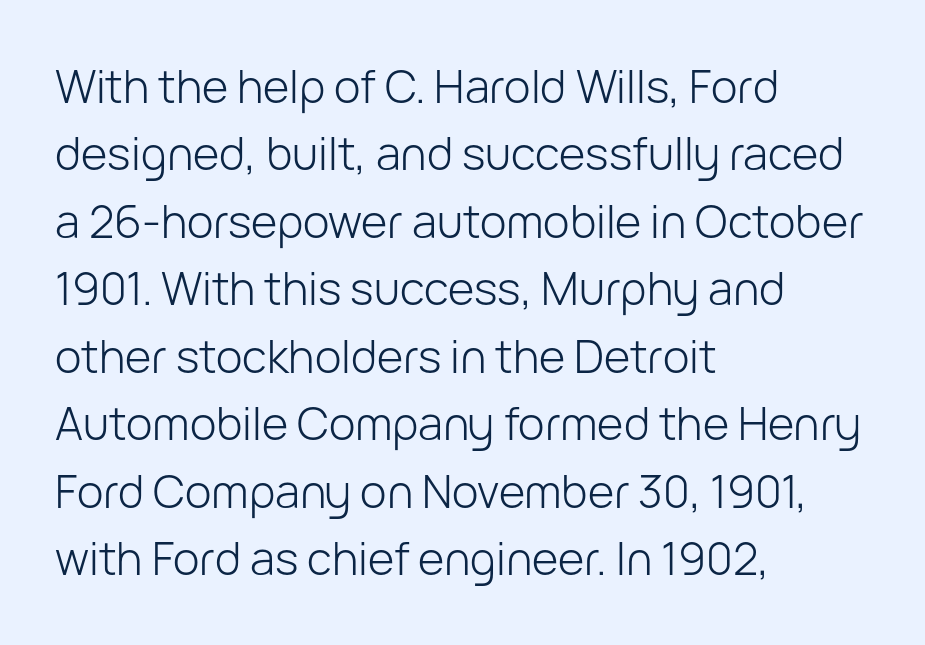
The image shows 45 px light sans-serif type, upright; set left-aligned, normal line spacing (1.5x), normal letter spacing, not underlined; low stroke contrast and a medium x-height.
